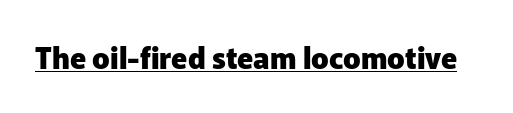
{"serif": "no", "italic": "no", "bold": "yes", "weight": "heavy", "width": "normal", "stroke_contrast": "low", "x_height": "medium", "monospaced": "no", "underline": "yes", "letter_spacing": "normal", "letter_spacing_em": 0.0, "glyph_px": 29}
